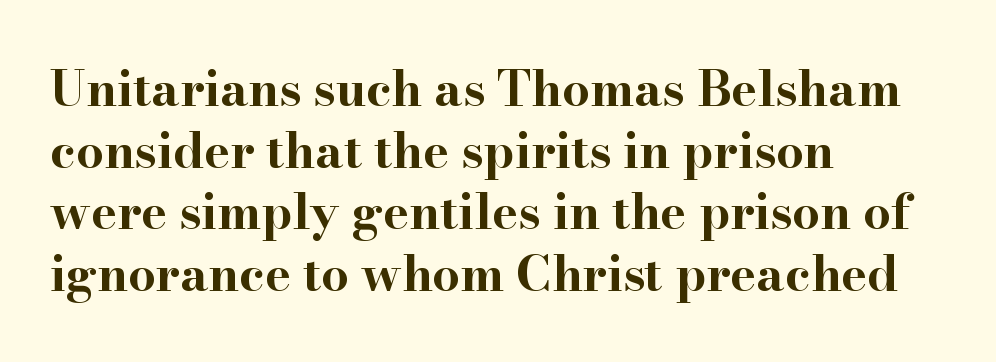
Q: Is the text bold? A: Yes.
Q: Is the text italic (slanted)? A: No, it is upright.
Q: Is the typeface a serif or a sans-serif typeface? A: Serif.
Q: Is the text underlined? A: No.
Q: How is the paragraph aligned? A: Left-aligned.
Q: Is the spacing between letters normal or unusually wide? A: Normal.
Q: Is the spacing between lines tight, normal or loose? A: Normal.
Q: Width (condensed, normal, or wide)? A: Wide.
Q: Stroke contrast? A: High.
Q: x-height? A: Small.
Q: Monospaced? A: No.
